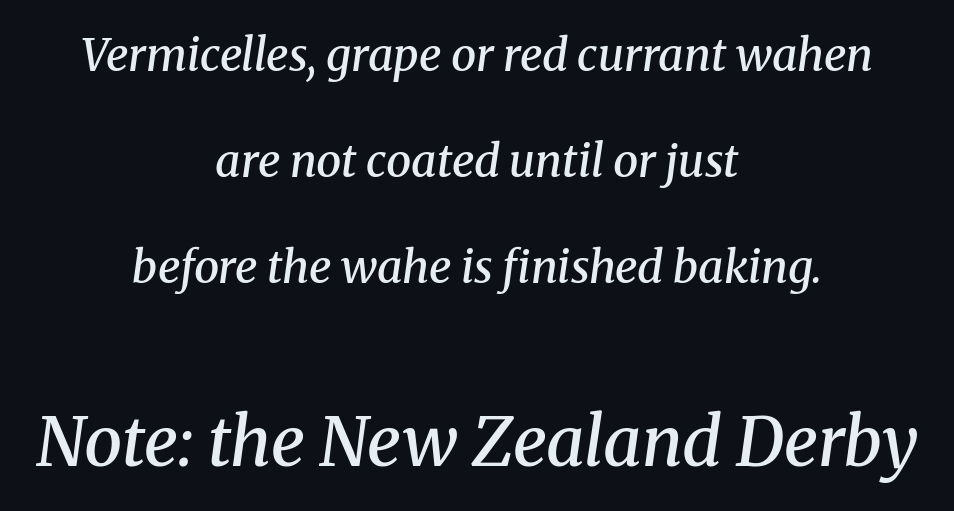
The image shows 68 px semibold serif type, italic (leaning right); set centered, loose line spacing (2.36x), normal letter spacing, not underlined; the second (bottom) block is 1.51x larger; medium stroke contrast and a medium x-height.
